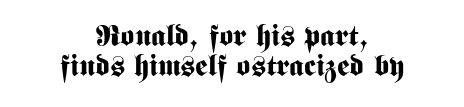
Tracking here is standard; glyphs follow each other at the usual distance. Centered paragraph, ragged on both sides. Summary of weight: heavy, a full bold. You could not count columns in this text — the font is proportionally spaced. The leading is snug, giving the passage a crowded texture.
